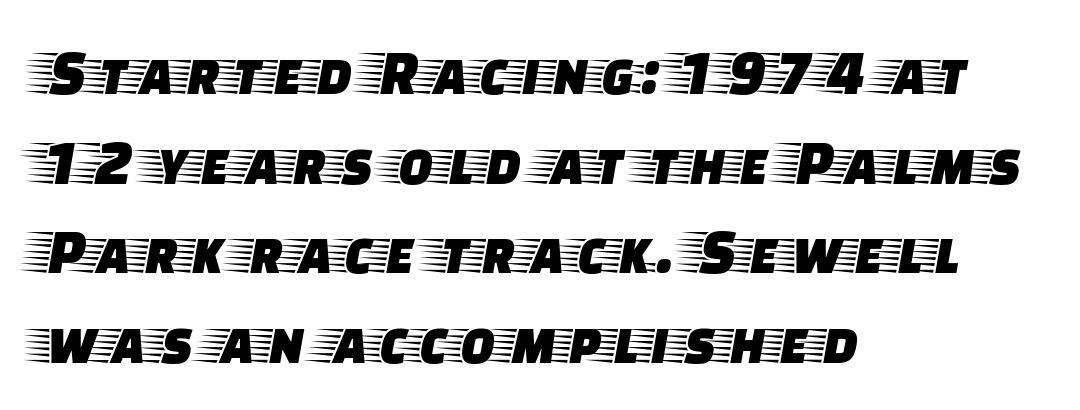
{"serif": "yes", "width": "wide", "stroke_contrast": "low", "x_height": "large", "monospaced": "no", "underline": "no", "align": "left", "line_spacing": "normal", "line_spacing_ratio": 1.38, "letter_spacing": "normal", "letter_spacing_em": 0.0, "glyph_px": 65}
